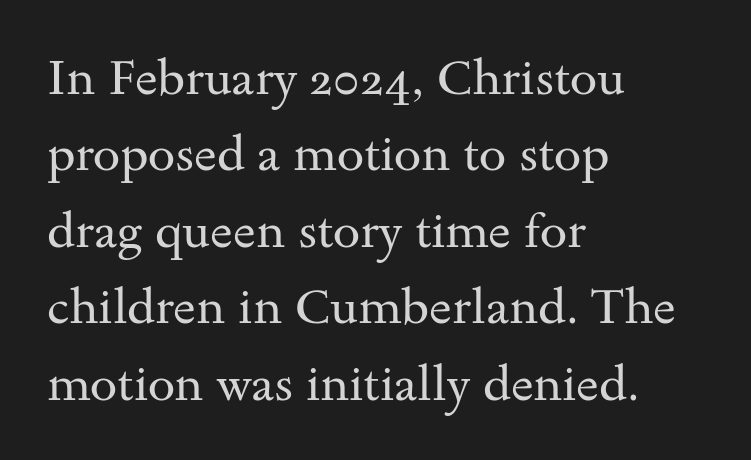
Q: Is the text bold? A: No.
Q: Is the text italic (slanted)? A: No, it is upright.
Q: Is the typeface a serif or a sans-serif typeface? A: Serif.
Q: Is the text underlined? A: No.
Q: How is the paragraph aligned? A: Left-aligned.
Q: Is the spacing between letters normal or unusually wide? A: Normal.
Q: Is the spacing between lines tight, normal or loose? A: Normal.
Q: Width (condensed, normal, or wide)? A: Wide.
Q: Stroke contrast? A: Medium.
Q: x-height? A: Small.
Q: Monospaced? A: No.
